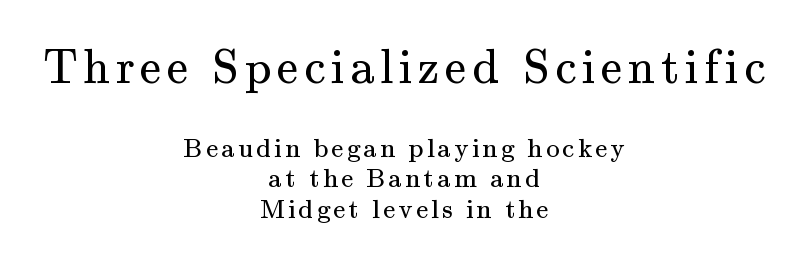
Q: Is the text bold? A: No.
Q: Is the text italic (slanted)? A: No, it is upright.
Q: Is the typeface a serif or a sans-serif typeface? A: Serif.
Q: Is the text underlined? A: No.
Q: How is the paragraph aligned? A: Centered.
Q: Is the spacing between lines tight, normal or loose? A: Tight.
Q: Which block of text is set in a larger size, the first (top) or the second (bottom)? A: The first (top) one.
Q: Width (condensed, normal, or wide)? A: Normal.
Q: Stroke contrast? A: Medium.
Q: x-height? A: Small.
Q: Monospaced? A: No.
